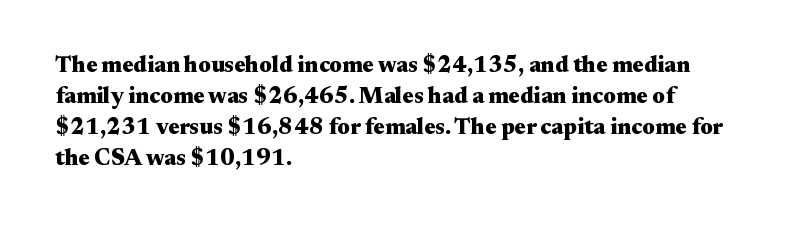
The image shows 23 px bold type, upright; set left-aligned, normal line spacing (1.35x), normal letter spacing, not underlined.
